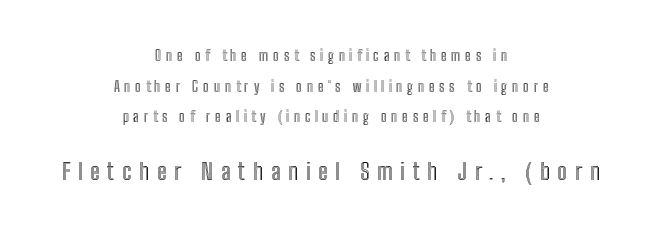
{"italic": "no", "underline": "no", "align": "center", "line_spacing": "loose", "line_spacing_ratio": 2.18, "letter_spacing": "wide", "letter_spacing_em": 0.33, "larger_block": "second", "size_ratio": 1.64, "glyph_px": 23}
